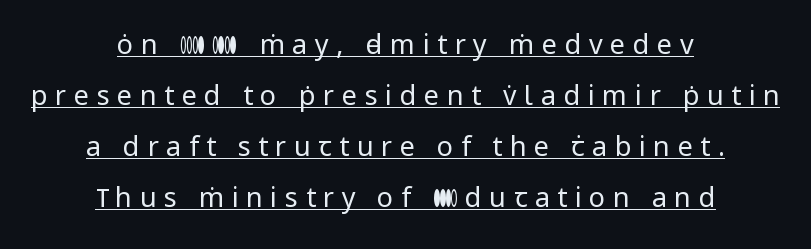
{"italic": "no", "bold": "no", "underline": "yes", "align": "center", "line_spacing_ratio": 1.89, "letter_spacing": "wide", "letter_spacing_em": 0.28, "glyph_px": 27}
